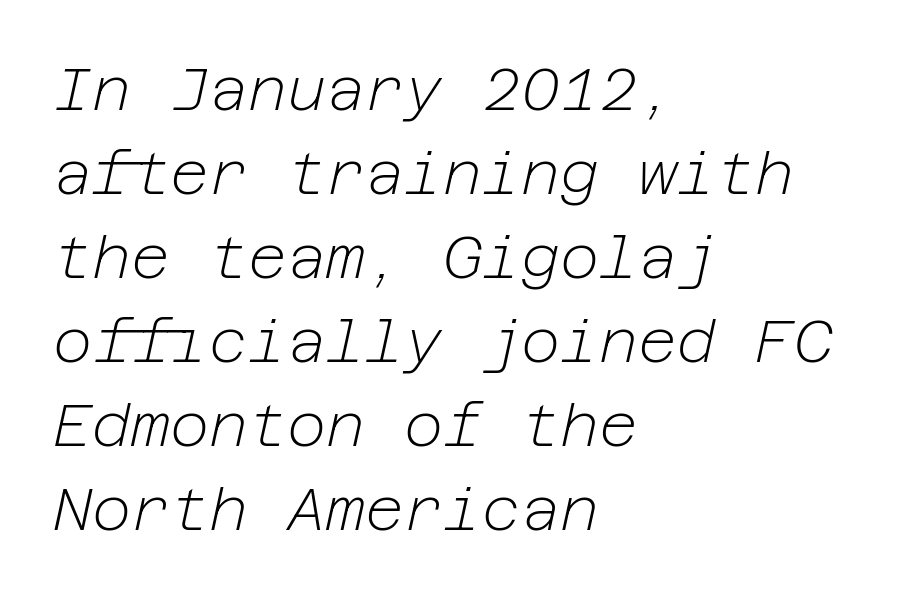
{"italic": "yes", "lean": "right", "slant_degrees": 12, "bold": "no", "weight": "light", "width": "normal", "stroke_contrast": "low", "x_height": "medium", "underline": "no", "align": "left", "line_spacing": "normal", "line_spacing_ratio": 1.4, "letter_spacing": "normal", "letter_spacing_em": 0.0, "glyph_px": 60}
